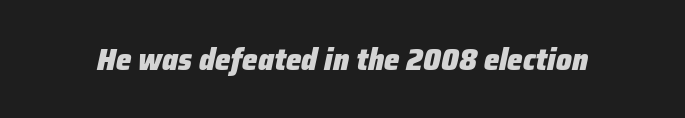
Summary of weight: heavy, a full bold. This sample has the flowing, uneven cadence of proportional lettering. An italicized treatment has been applied to the whole sample. Honestly, the letter spacing is just normal — you wouldn't notice it. The passage shown is not underscored anywhere.
